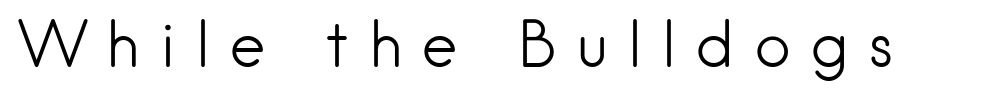
The image shows 63 px light sans-serif type, upright; set unusually wide letter spacing (+0.29 em), not underlined; low stroke contrast and a small x-height.
